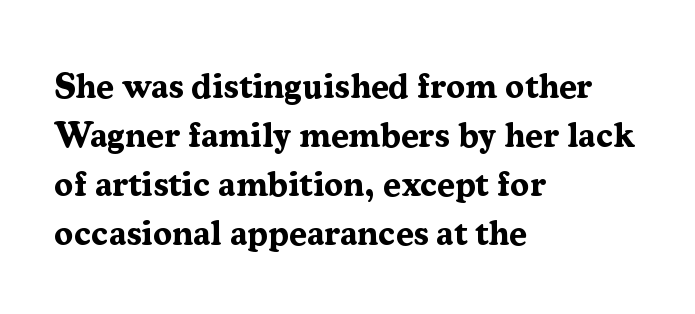
Each letter keeps its own natural width here, so spacing adapts to shape. Tracking value appears to be zero — textbook default spacing. Italic: no, the glyphs are upright roman. Students, this is bold: see how much ink each stroke carries. The paragraph has a hard left edge and a soft right edge.
